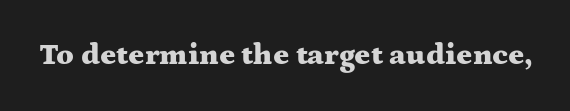
{"serif": "yes", "italic": "no", "bold": "yes", "weight": "heavy", "width": "wide", "stroke_contrast": "medium", "x_height": "medium", "monospaced": "no", "underline": "no", "letter_spacing": "normal", "letter_spacing_em": 0.0, "glyph_px": 30}
